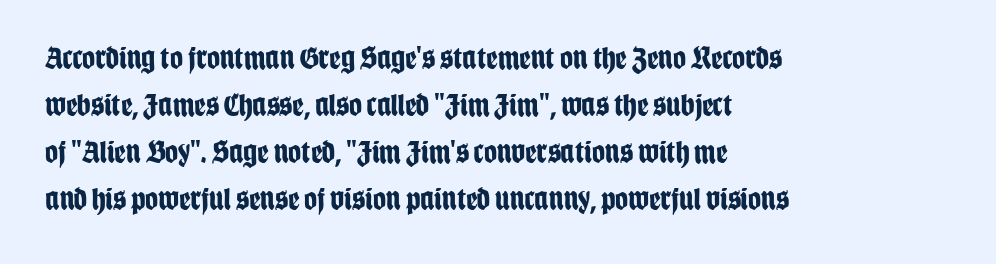
No extra tracking has been applied to these lines. These lines were composed using upright roman letters. Weight check: bold — yes, fully. Character widths vary here, with narrow letters taking less room than wide ones.
